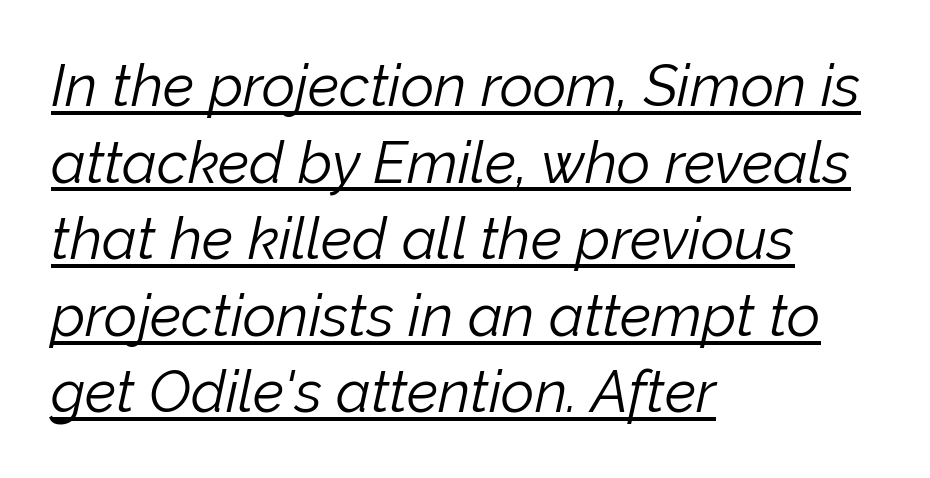
The image shows 58 px light type, italic (leaning right); set left-aligned, normal line spacing (1.32x), normal letter spacing, underlined; low stroke contrast and a medium x-height.
